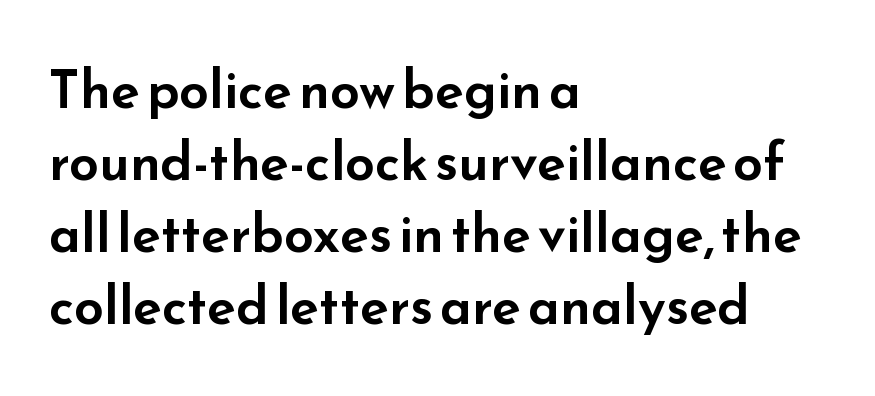
The image shows 53 px wide sans-serif type, upright; set left-aligned, normal line spacing (1.36x), normal letter spacing, not underlined; low stroke contrast and a small x-height.
